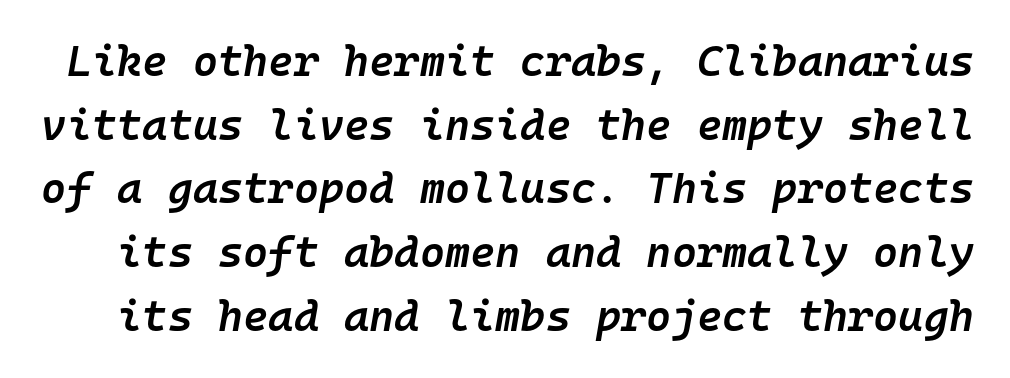
{"italic": "yes", "lean": "right", "slant_degrees": 10, "bold": "semi", "weight": "semibold", "width": "normal", "stroke_contrast": "low", "x_height": "medium", "monospaced": "yes", "underline": "no", "line_spacing": "normal", "line_spacing_ratio": 1.48, "letter_spacing": "normal", "letter_spacing_em": 0.0, "glyph_px": 43}
